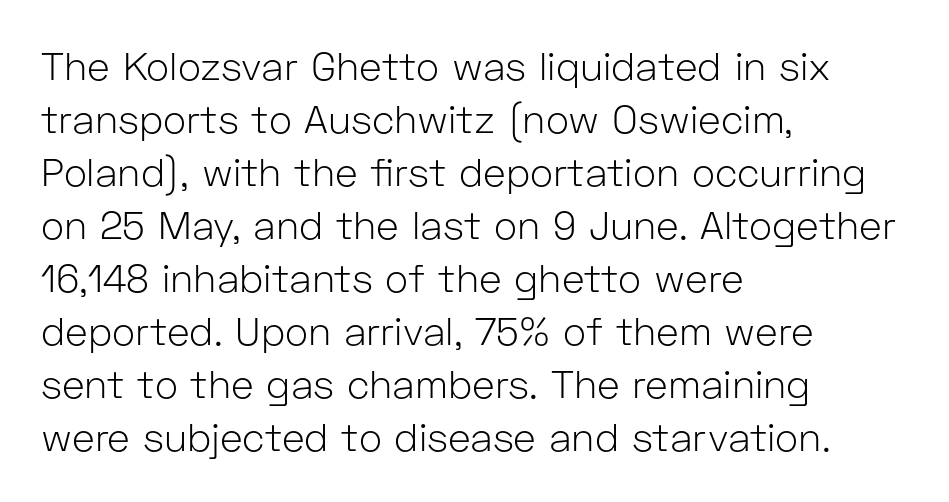
The image shows 39 px light sans-serif type, upright; set left-aligned, normal line spacing (1.36x), normal letter spacing, not underlined; low stroke contrast and a medium x-height.
